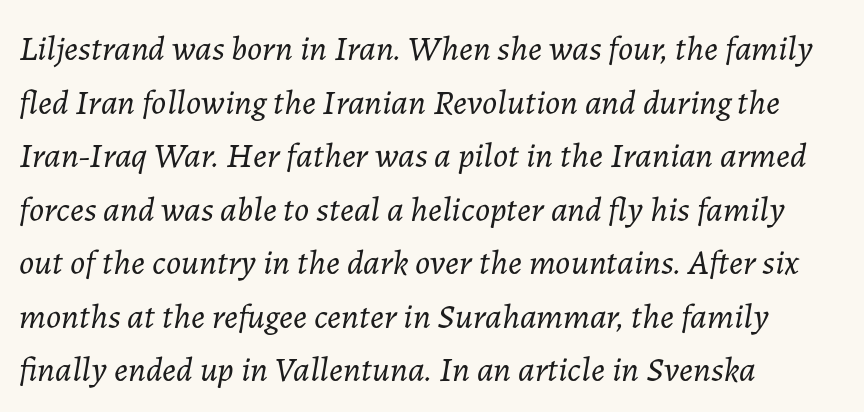
The image shows 35 px light type, italic (leaning right); set left-aligned, normal line spacing (1.53x), normal letter spacing, not underlined; low stroke contrast and a medium x-height.
